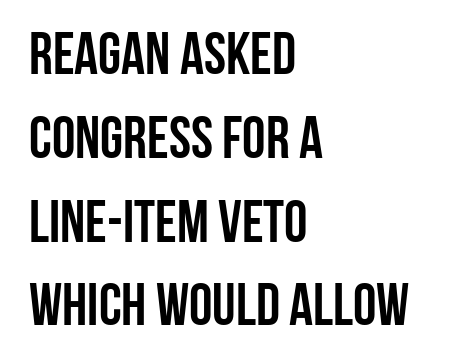
Q: Is the text bold? A: Yes.
Q: Is the text italic (slanted)? A: No, it is upright.
Q: Is the typeface a serif or a sans-serif typeface? A: Sans-serif.
Q: Is the text underlined? A: No.
Q: How is the paragraph aligned? A: Left-aligned.
Q: Is the spacing between letters normal or unusually wide? A: Normal.
Q: Is the spacing between lines tight, normal or loose? A: Normal.
Q: Width (condensed, normal, or wide)? A: Condensed.
Q: Stroke contrast? A: Low.
Q: x-height? A: Large.
Q: Monospaced? A: No.
